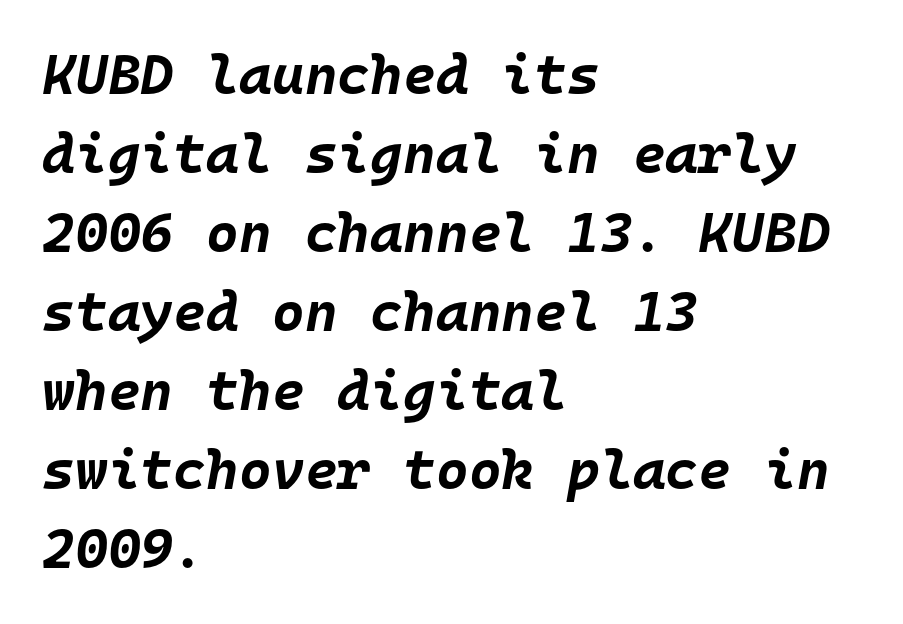
Q: Is the text bold? A: Yes.
Q: Is the text italic (slanted)? A: Yes, it leans right by about 10 degrees.
Q: Is the text underlined? A: No.
Q: How is the paragraph aligned? A: Left-aligned.
Q: Is the spacing between letters normal or unusually wide? A: Normal.
Q: Is the spacing between lines tight, normal or loose? A: Normal.
Q: Width (condensed, normal, or wide)? A: Normal.
Q: Stroke contrast? A: Low.
Q: x-height? A: Large.
Q: Monospaced? A: Yes.
